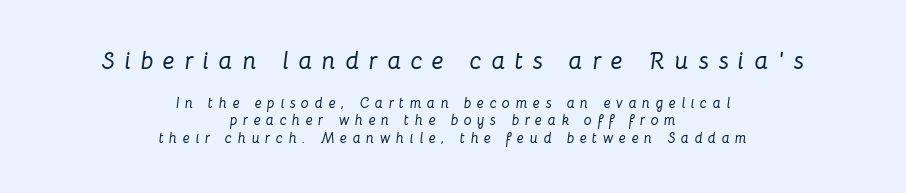
The image shows 24 px text type, italic (leaning right); set centered, line spacing 1.24x, unusually wide letter spacing (+0.4 em), not underlined; the first (top) block is 1.71x larger.
